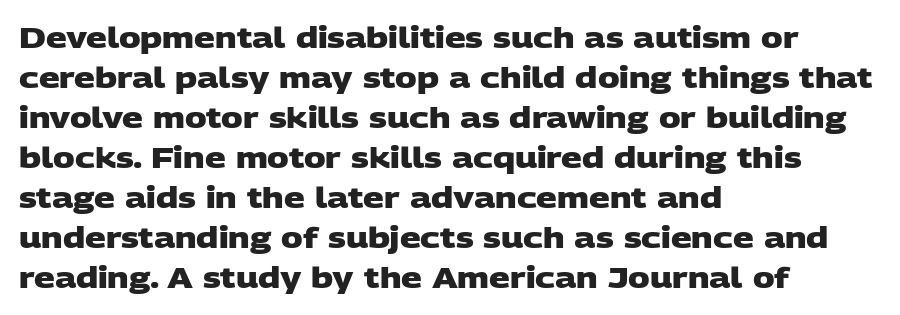
{"serif": "no", "bold": "yes", "weight": "heavy", "width": "wide", "stroke_contrast": "low", "x_height": "large", "monospaced": "no", "underline": "no", "align": "left", "line_spacing": "normal", "line_spacing_ratio": 1.38, "letter_spacing": "normal", "letter_spacing_em": 0.0, "glyph_px": 29}
